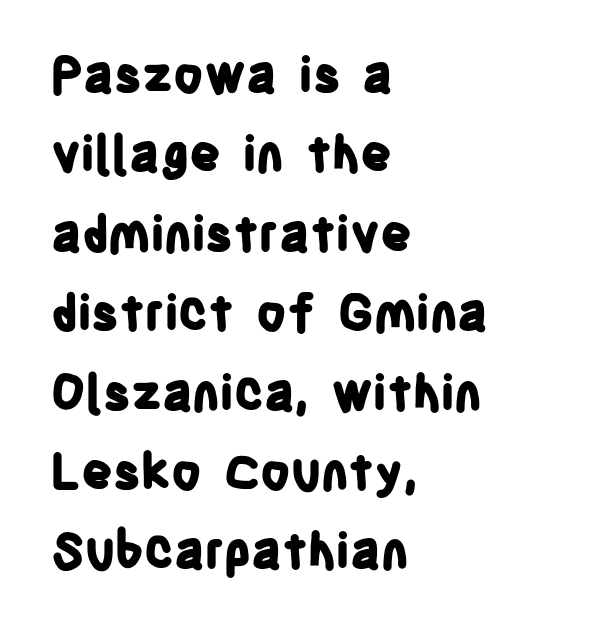
The image shows 49 px bold, condensed sans-serif type, upright; set left-aligned, normal line spacing (1.62x), normal letter spacing, not underlined; low stroke contrast and a large x-height.
